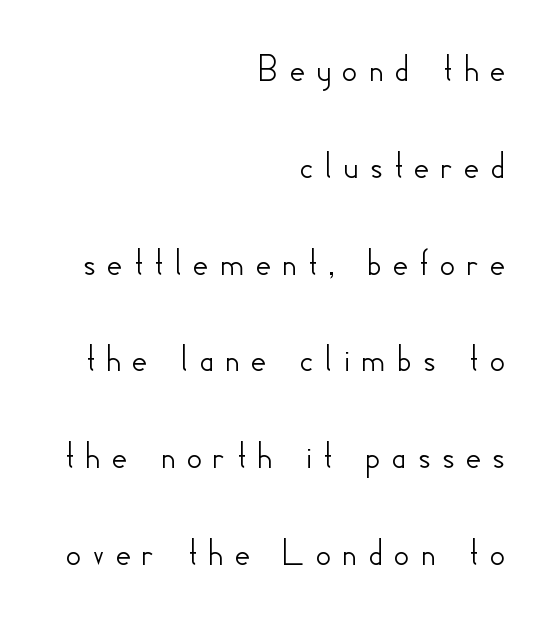
The image shows 40 px sans-serif type, upright; set right-aligned, loose line spacing (2.42x), unusually wide letter spacing (+0.24 em), not underlined; low stroke contrast and a small x-height.
